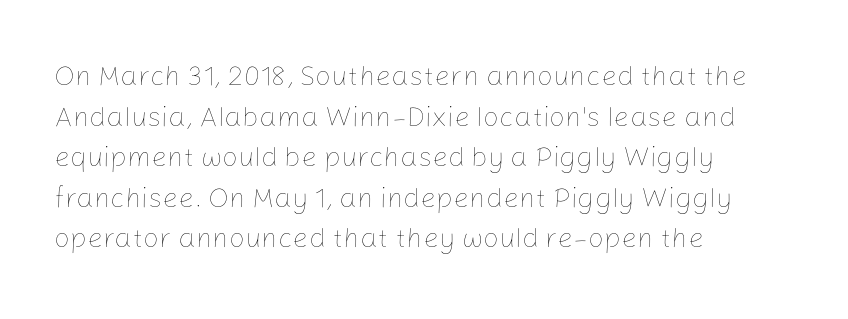
The image shows 28 px thin type, upright; set left-aligned, normal line spacing (1.45x), normal letter spacing, not underlined; low stroke contrast and a medium x-height.
